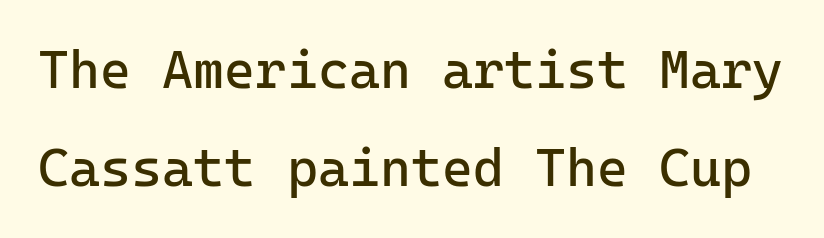
Q: Is the text bold? A: No.
Q: Is the text italic (slanted)? A: No, it is upright.
Q: Is the typeface a serif or a sans-serif typeface? A: Sans-serif.
Q: Is the text underlined? A: No.
Q: Is the spacing between letters normal or unusually wide? A: Normal.
Q: Width (condensed, normal, or wide)? A: Normal.
Q: Stroke contrast? A: Low.
Q: x-height? A: Medium.
Q: Monospaced? A: Yes.
